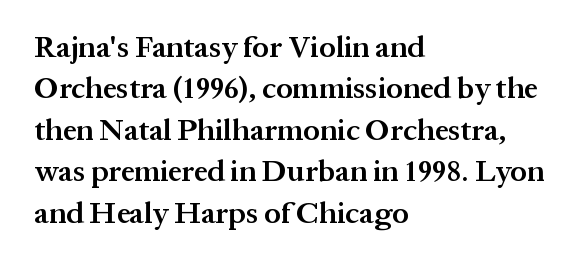
The image shows 30 px semibold serif type, upright; set left-aligned, normal line spacing (1.38x), normal letter spacing, not underlined; medium stroke contrast and a medium x-height.
